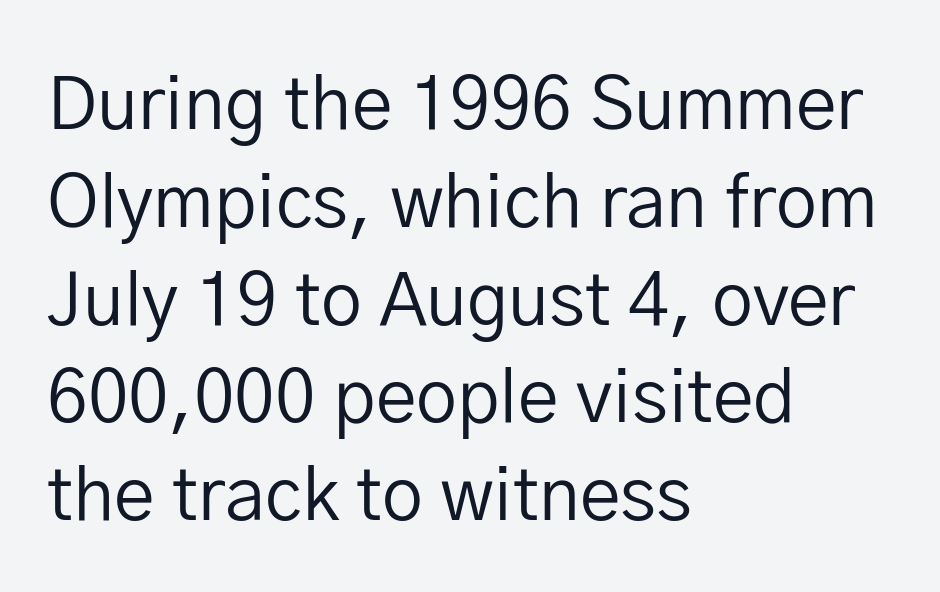
Each row of text sits above clean, open space. Note: no serifs on the glyphs. In terms of letterspacing, this is plain default setting. The lines sit at an ordinary, default distance from one another.
